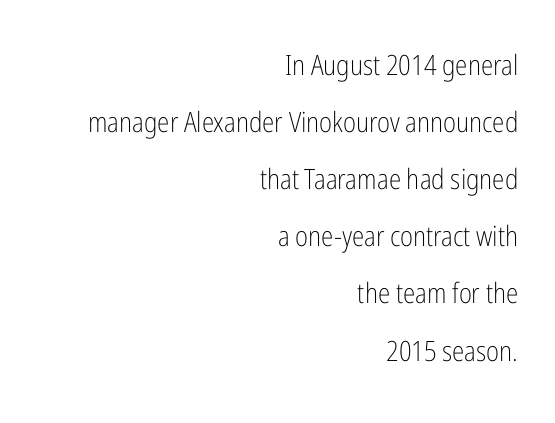
Q: Is the text bold? A: No.
Q: Is the text italic (slanted)? A: No, it is upright.
Q: Is the typeface a serif or a sans-serif typeface? A: Sans-serif.
Q: Is the text underlined? A: No.
Q: How is the paragraph aligned? A: Right-aligned.
Q: Is the spacing between letters normal or unusually wide? A: Normal.
Q: Is the spacing between lines tight, normal or loose? A: Loose.
Q: Width (condensed, normal, or wide)? A: Condensed.
Q: Stroke contrast? A: Low.
Q: x-height? A: Medium.
Q: Monospaced? A: No.
